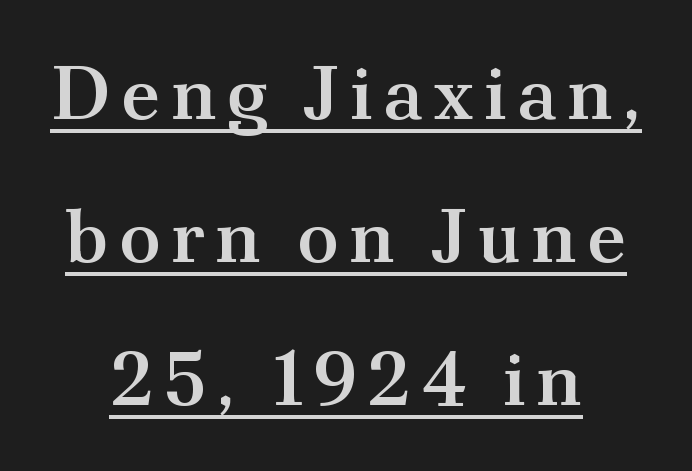
The image shows 76 px semibold serif type, upright; set centered, line spacing 1.88x, underlined; medium stroke contrast and a small x-height.
